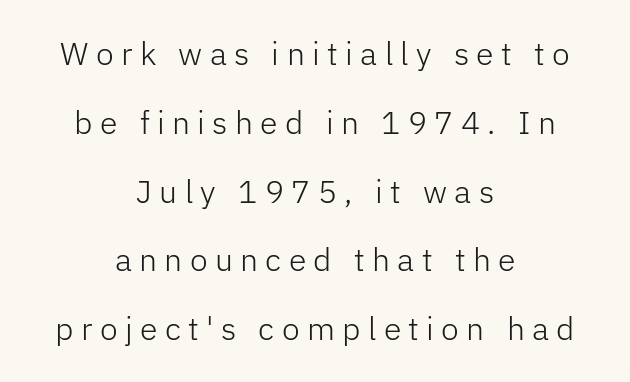
The image shows 32 px light sans-serif type, upright; set centered, loose line spacing (2.15x), unusually wide letter spacing (+0.23 em), not underlined; low stroke contrast and a medium x-height.
